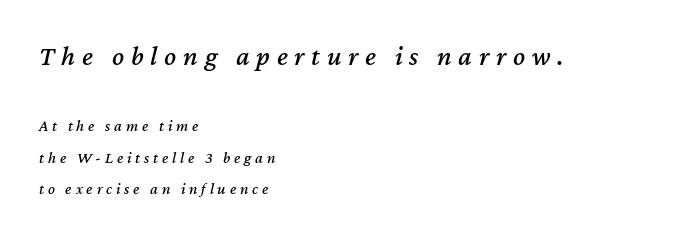
The whole block is typeset with a tilt. Any mark beneath the type? The region is blank. These lines stand farther apart than default settings would place them. Compare the two chunks: the upper has the greater cap height. The lines in this sample share a left origin and differ only in where they stop. This sample has the flowing, uneven cadence of proportional lettering.
